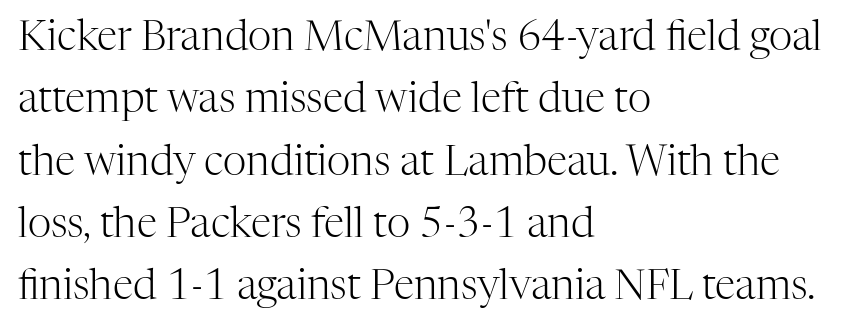
The image shows 41 px light serif type, upright; set left-aligned, normal line spacing (1.52x), normal letter spacing, not underlined; high stroke contrast and a medium x-height.
